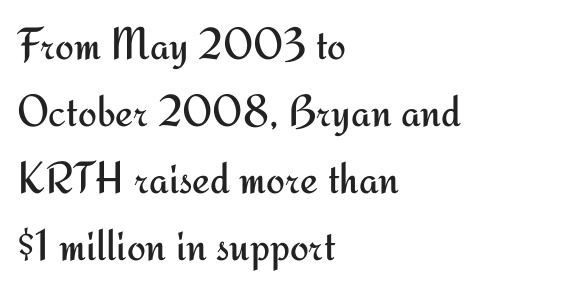
The image shows 45 px regular-weight sans-serif type, upright; set left-aligned, normal line spacing (1.49x), normal letter spacing, not underlined; medium stroke contrast and a small x-height.
